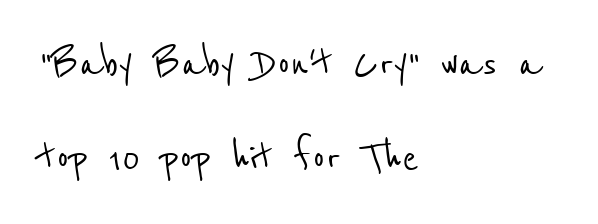
The image shows 49 px condensed sans-serif type; set left-aligned, loose line spacing (1.91x), normal letter spacing, not underlined; low stroke contrast and a medium x-height.
